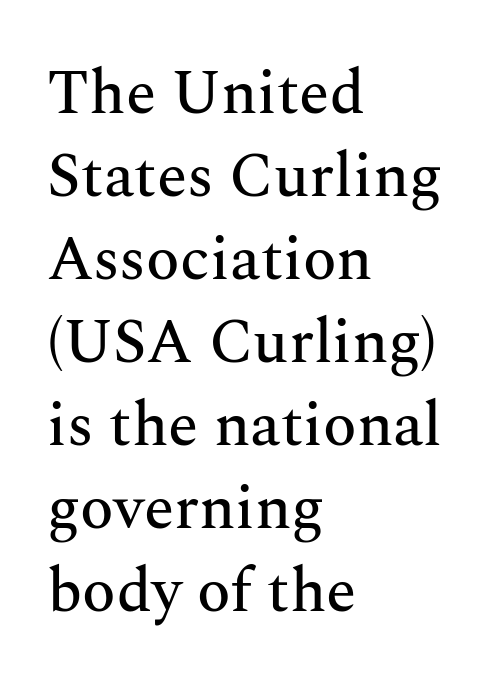
The image shows 62 px serif type, upright; set left-aligned, normal line spacing (1.34x), normal letter spacing, not underlined; medium stroke contrast and a medium x-height.
